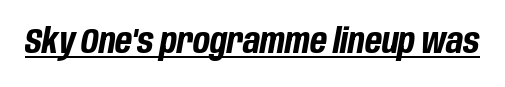
{"italic": "yes", "lean": "right", "slant_degrees": 10, "bold": "yes", "weight": "bold", "width": "condensed", "stroke_contrast": "low", "x_height": "large", "monospaced": "no", "underline": "yes", "letter_spacing": "normal", "letter_spacing_em": 0.0, "glyph_px": 35}
